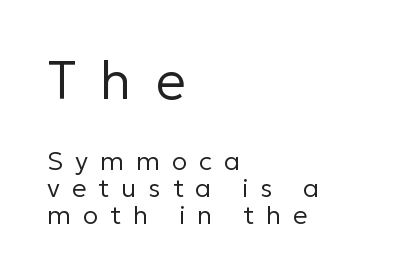
The image shows 53 px regular-weight sans-serif type, upright; set left-aligned, tight line spacing (1.03x), unusually wide letter spacing (+0.46 em), not underlined; the first (top) block is 2.04x larger; low stroke contrast and a medium x-height.
